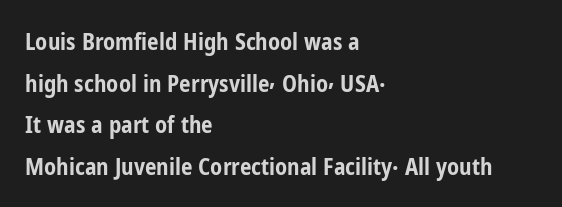
Spacing between characters is what you'd get straight out of the box. Summary of weight: heavy, a full bold. The passage shown is not underscored anywhere. These lines were composed using upright roman letters. All the whitespace from short lines collects on the right.
